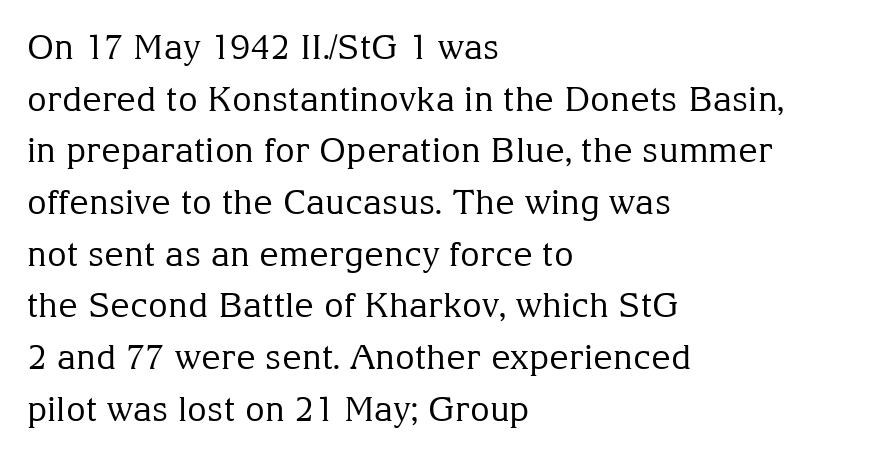
Upright lettering throughout. The passage shown is not underscored anywhere. A serif font was chosen for this passage. Which margin do the lines hug? The left one — the right edge is uneven. How would I describe the line gaps? Plain and ordinary.
